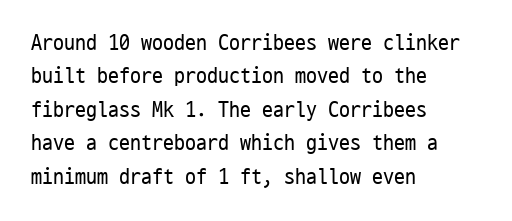
{"italic": "no", "bold": "no", "underline": "no", "align": "left", "line_spacing": "normal", "line_spacing_ratio": 1.52, "letter_spacing": "normal", "letter_spacing_em": 0.0, "glyph_px": 22}
